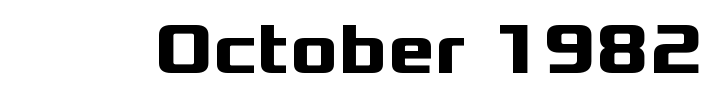
Observe the ordinary spacing: letters are neighbours, not strangers. The font is running at its bold setting. The foot of each line stays bare and open. The passage shown is typed in a proportional face where columns would drift.
